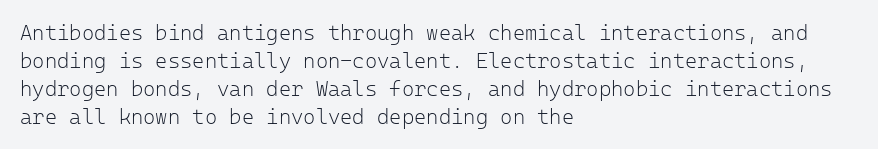
The paragraph has a hard left edge and a soft right edge. Rows of type keep a routine distance in the vertical direction. The letters sit at their default tracking, neither squeezed nor spread. Posture: vertical.
